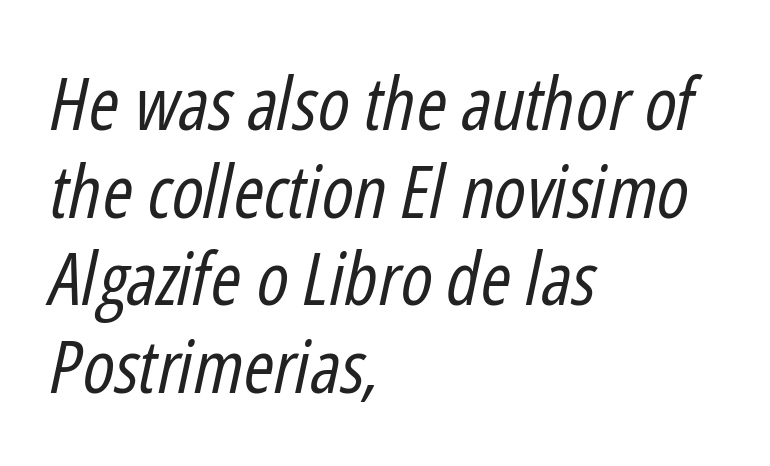
{"italic": "yes", "lean": "right", "slant_degrees": 12, "bold": "no", "weight": "regular", "width": "condensed", "stroke_contrast": "low", "x_height": "medium", "monospaced": "no", "underline": "no", "align": "left", "line_spacing_ratio": 1.2, "letter_spacing": "normal", "letter_spacing_em": 0.0, "glyph_px": 73}
